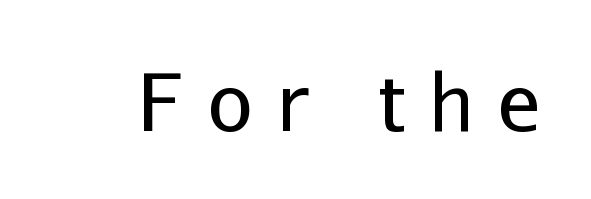
Here the designer chose a conventional face with non-uniform glyph widths. Has an underline been added? It has not. Letter spacing: wide. The typeface has the unassuming heft of standard copy or less.
